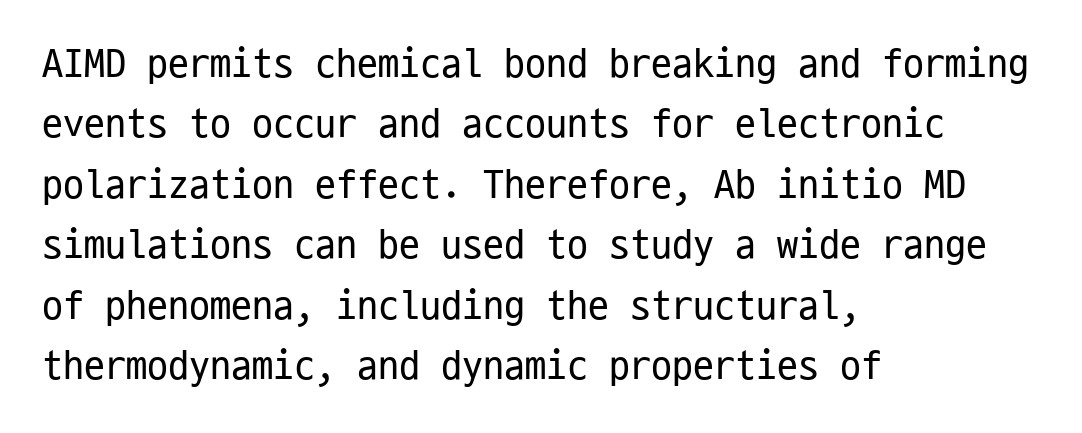
Q: Is the text bold? A: No.
Q: Is the text italic (slanted)? A: No, it is upright.
Q: Is the typeface a serif or a sans-serif typeface? A: Sans-serif.
Q: Is the text underlined? A: No.
Q: How is the paragraph aligned? A: Left-aligned.
Q: Is the spacing between letters normal or unusually wide? A: Normal.
Q: Is the spacing between lines tight, normal or loose? A: Normal.
Q: Width (condensed, normal, or wide)? A: Condensed.
Q: Stroke contrast? A: Low.
Q: x-height? A: Medium.
Q: Monospaced? A: Yes.
